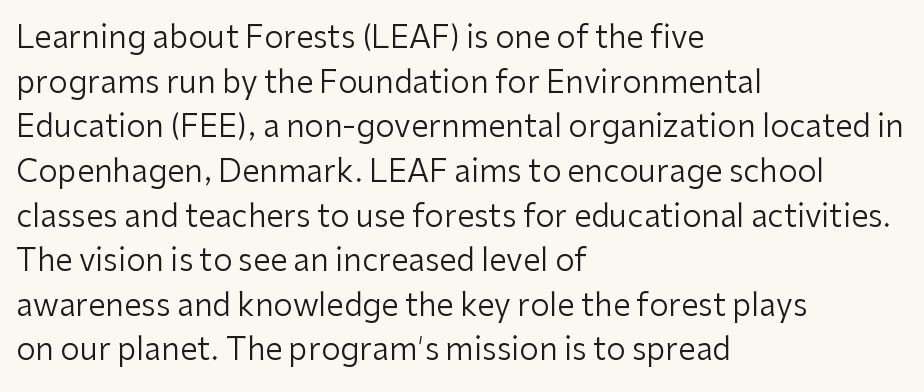
The image shows 31 px regular-weight sans-serif type, upright; set left-aligned, normal line spacing (1.44x), normal letter spacing, not underlined; low stroke contrast and a medium x-height.
